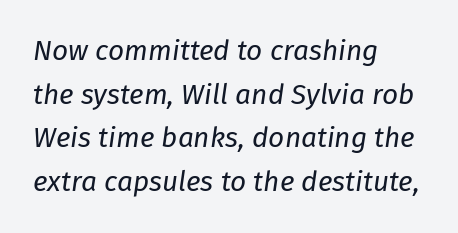
{"italic": "yes", "lean": "right", "slant_degrees": 8, "bold": "no", "weight": "regular", "width": "normal", "stroke_contrast": "low", "x_height": "medium", "monospaced": "no", "underline": "no", "align": "left", "line_spacing": "normal", "line_spacing_ratio": 1.56, "letter_spacing": "normal", "letter_spacing_em": 0.0, "glyph_px": 28}
